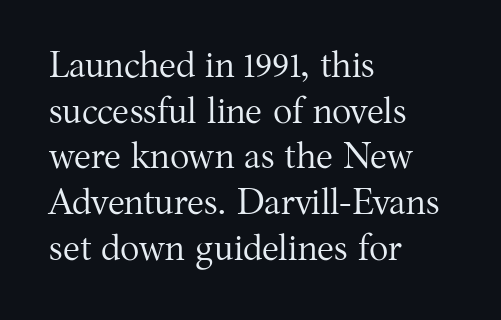
The image shows 36 px regular-weight serif type, upright; set left-aligned, normal line spacing (1.27x), normal letter spacing, not underlined; medium stroke contrast and a medium x-height.
